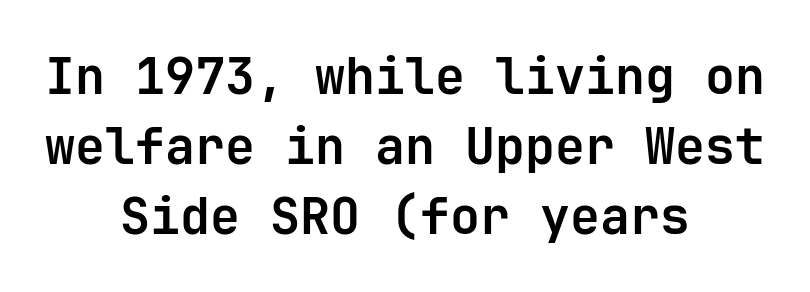
This sample has the even, mechanical cadence of fixed-width lettering. Just letters on the line, the space beneath them empty. These words are printed bold, with thick strokes throughout. Each new line begins a customary step beneath the previous one. A student would call this center alignment; a typographer would say set centered.
